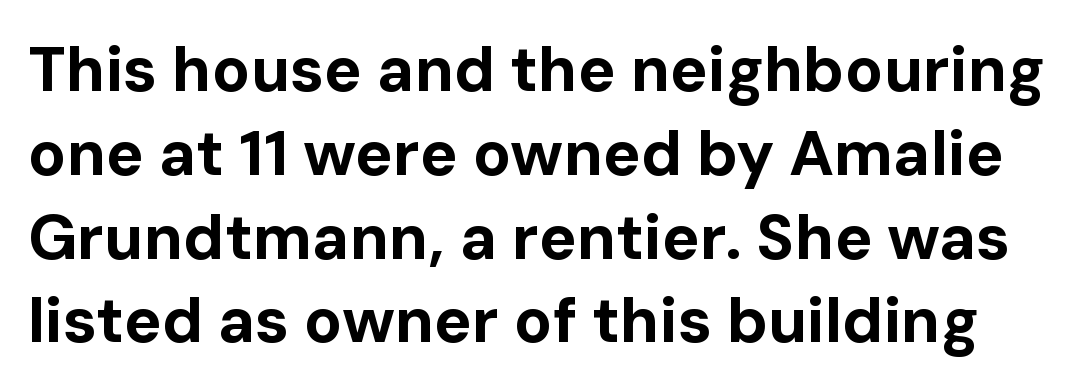
The image shows 63 px bold sans-serif type, upright; set normal line spacing (1.33x), normal letter spacing, not underlined; low stroke contrast and a medium x-height.
